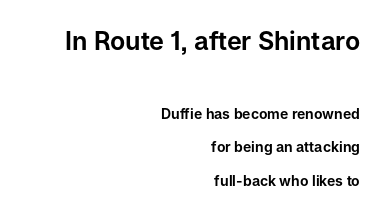
{"italic": "no", "underline": "no", "align": "right", "line_spacing": "loose", "line_spacing_ratio": 2.39, "letter_spacing": "normal", "letter_spacing_em": 0.0, "larger_block": "first", "size_ratio": 1.79, "glyph_px": 25}
